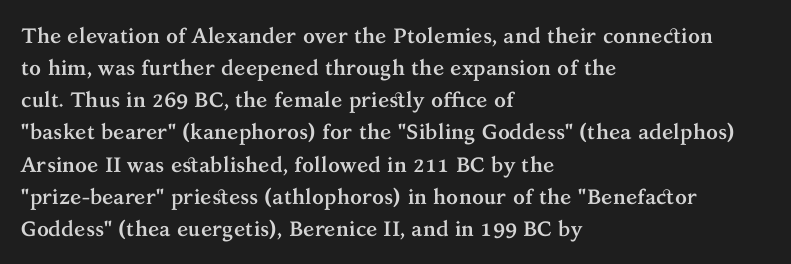
Q: Is the text bold? A: Yes.
Q: Is the text italic (slanted)? A: No, it is upright.
Q: Is the text underlined? A: No.
Q: How is the paragraph aligned? A: Left-aligned.
Q: Is the spacing between letters normal or unusually wide? A: Normal.
Q: Is the spacing between lines tight, normal or loose? A: Normal.
